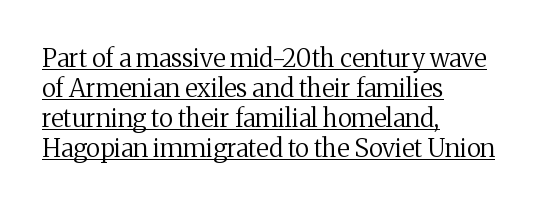
The image shows 25 px text type, upright; set left-aligned, line spacing 1.2x, normal letter spacing, underlined.
